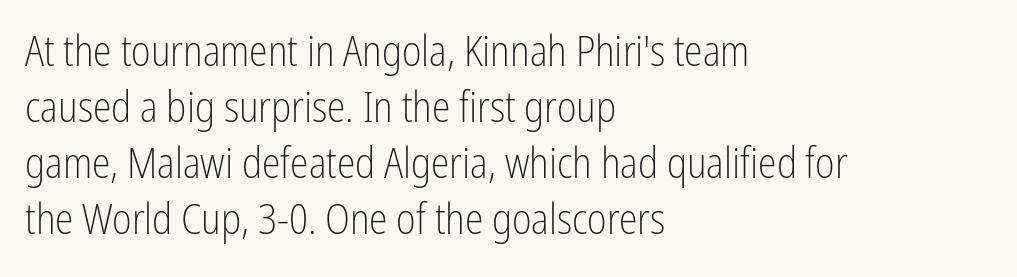
The image shows 42 px light, condensed sans-serif type, upright; set left-aligned, normal line spacing (1.33x), normal letter spacing, not underlined; low stroke contrast and a medium x-height.
